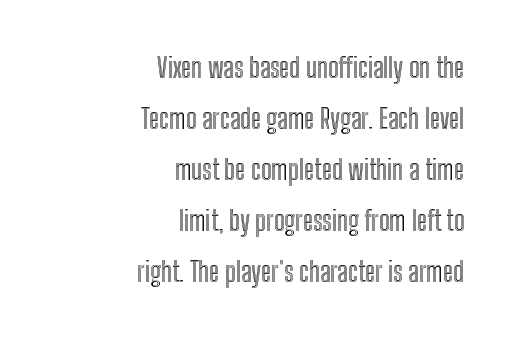
{"italic": "no", "underline": "no", "align": "right", "line_spacing_ratio": 1.89, "letter_spacing": "normal", "letter_spacing_em": 0.0, "glyph_px": 27}
